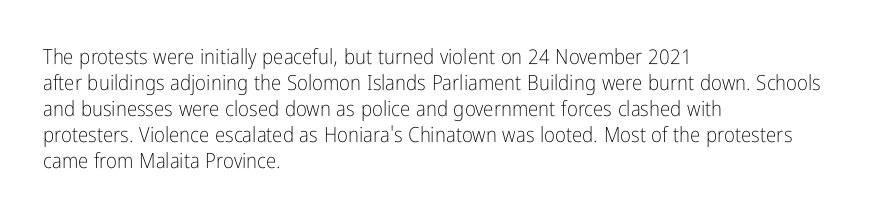
Q: Is the text bold? A: No.
Q: Is the text italic (slanted)? A: No, it is upright.
Q: Is the text underlined? A: No.
Q: How is the paragraph aligned? A: Left-aligned.
Q: Is the spacing between letters normal or unusually wide? A: Normal.
